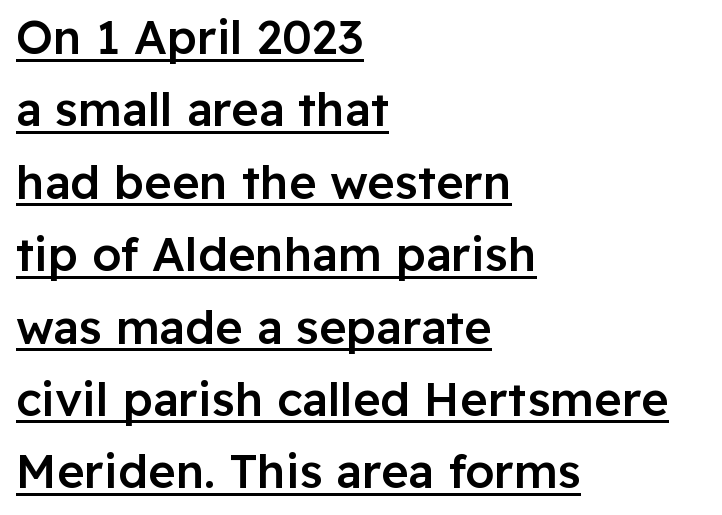
The face used here is proportionally spaced, like ordinary book or web type. Letterform terminals end flat and unadorned throughout the passage. The rag falls on the right side of this text block. Do the letters lean? They stand straight. These lines carry some extra weight — a demibold, not a full bold.
